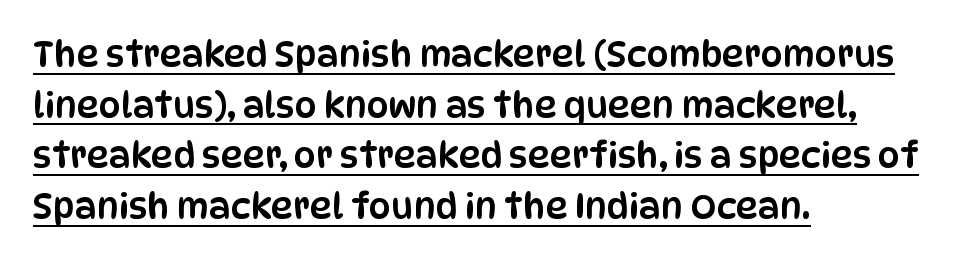
Q: Is the text italic (slanted)? A: No, it is upright.
Q: Is the typeface a serif or a sans-serif typeface? A: Sans-serif.
Q: Is the text underlined? A: Yes.
Q: How is the paragraph aligned? A: Left-aligned.
Q: Is the spacing between letters normal or unusually wide? A: Normal.
Q: Is the spacing between lines tight, normal or loose? A: Normal.
Q: Width (condensed, normal, or wide)? A: Condensed.
Q: Stroke contrast? A: Low.
Q: x-height? A: Large.
Q: Monospaced? A: No.
